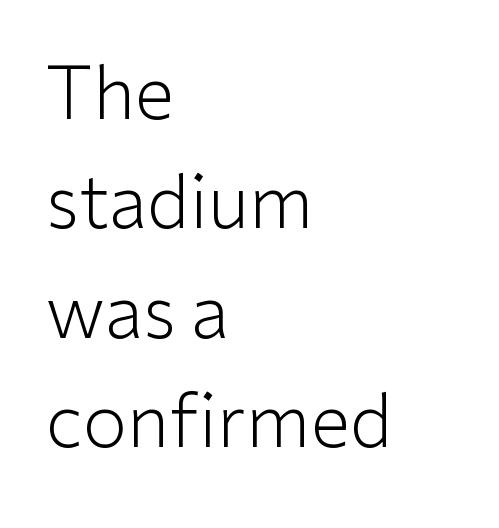
{"serif": "no", "italic": "no", "bold": "no", "weight": "light", "width": "normal", "stroke_contrast": "low", "x_height": "medium", "monospaced": "no", "underline": "no", "align": "left", "line_spacing": "normal", "line_spacing_ratio": 1.52, "letter_spacing": "normal", "letter_spacing_em": 0.0, "glyph_px": 72}
